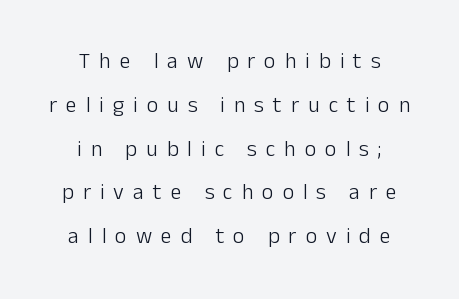
{"italic": "no", "bold": "no", "underline": "no", "align": "center", "line_spacing": "loose", "line_spacing_ratio": 1.99, "letter_spacing": "wide", "letter_spacing_em": 0.41, "glyph_px": 22}
